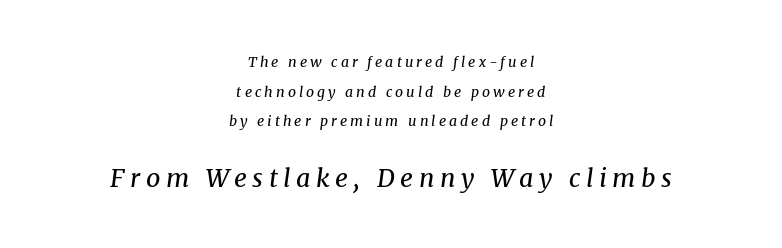
{"italic": "yes", "lean": "right", "slant_degrees": 8, "bold": "no", "underline": "no", "align": "center", "line_spacing": "loose", "line_spacing_ratio": 2.12, "letter_spacing": "wide", "letter_spacing_em": 0.22, "larger_block": "second", "size_ratio": 1.79, "glyph_px": 25}
